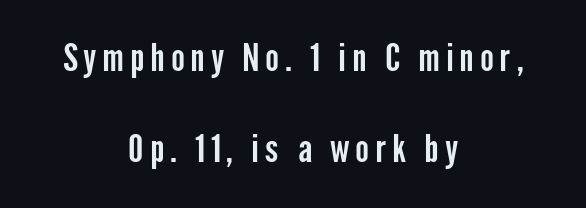
{"serif": "no", "italic": "no", "width": "condensed", "stroke_contrast": "low", "x_height": "medium", "monospaced": "no", "underline": "no", "align": "center", "line_spacing": "loose", "line_spacing_ratio": 2.46, "glyph_px": 37}
